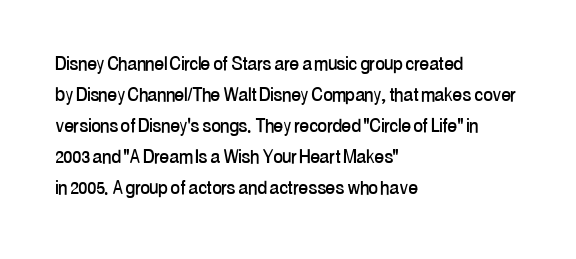
Q: Is the text italic (slanted)? A: No, it is upright.
Q: Is the text underlined? A: No.
Q: How is the paragraph aligned? A: Left-aligned.
Q: Is the spacing between letters normal or unusually wide? A: Normal.
Q: Is the spacing between lines tight, normal or loose? A: Normal.
